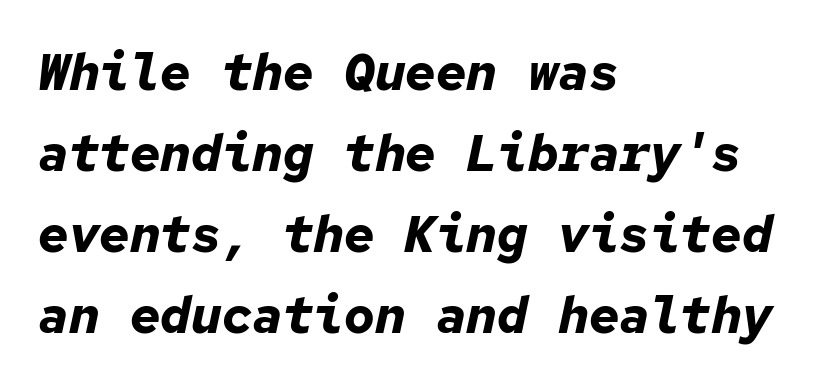
The image shows 51 px bold type, italic (leaning right), monospaced; set left-aligned, normal line spacing (1.59x), normal letter spacing, not underlined; low stroke contrast and a medium x-height.
